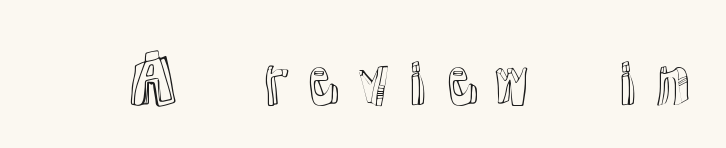
Descenders are the only things crossing below the line. A roman cut, with each character standing at attention. Each letter keeps its own natural width here, so spacing adapts to shape.
